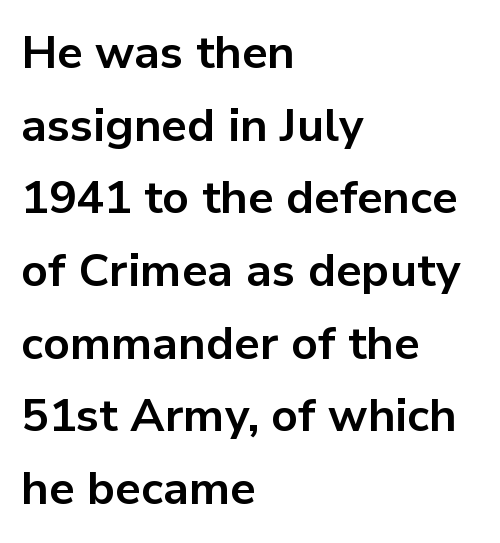
{"serif": "no", "italic": "no", "bold": "yes", "weight": "bold", "width": "normal", "stroke_contrast": "low", "x_height": "medium", "monospaced": "no", "underline": "no", "align": "left", "line_spacing": "normal", "line_spacing_ratio": 1.58, "letter_spacing": "normal", "letter_spacing_em": 0.0, "glyph_px": 46}
